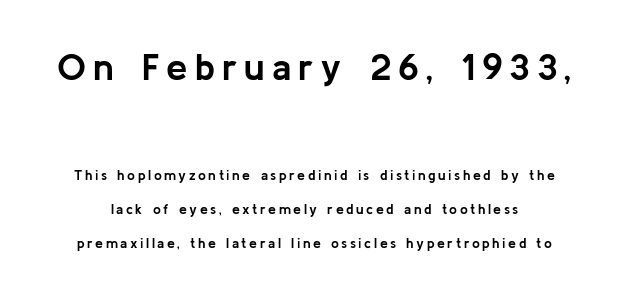
The image shows 38 px semibold sans-serif type, upright; set loose line spacing (2.42x), not underlined; the first (top) block is 2.71x larger; low stroke contrast and a medium x-height.
